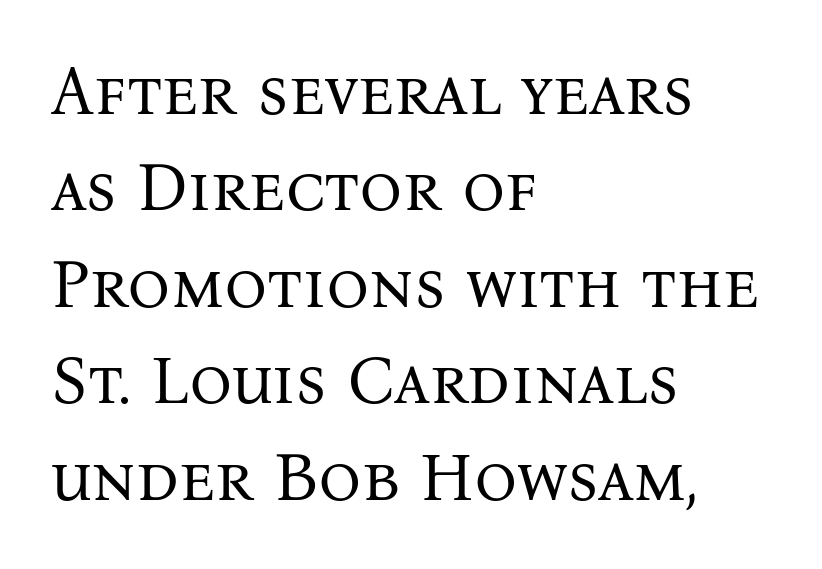
{"serif": "yes", "italic": "no", "bold": "no", "weight": "regular", "width": "normal", "stroke_contrast": "medium", "x_height": "medium", "monospaced": "no", "underline": "no", "align": "left", "line_spacing": "normal", "line_spacing_ratio": 1.44, "letter_spacing": "normal", "letter_spacing_em": 0.0, "glyph_px": 67}
